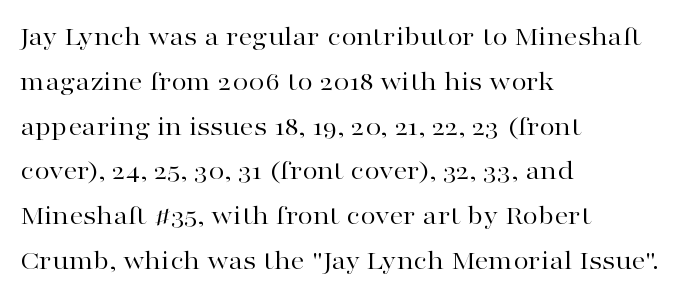
The image shows 28 px regular-weight, wide serif type, upright; set left-aligned, normal line spacing (1.6x), normal letter spacing, not underlined; high stroke contrast and a medium x-height.
